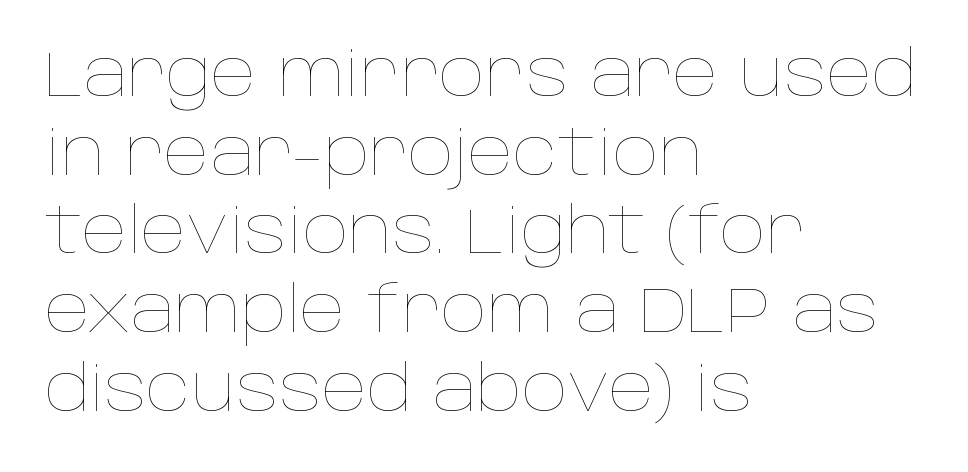
This sample has the flowing, uneven cadence of proportional lettering. Vertical strokes here are truly vertical. In CSS terms this would be text-align: left. Is this a heavy cut? Hardly; it is regular or lighter.
